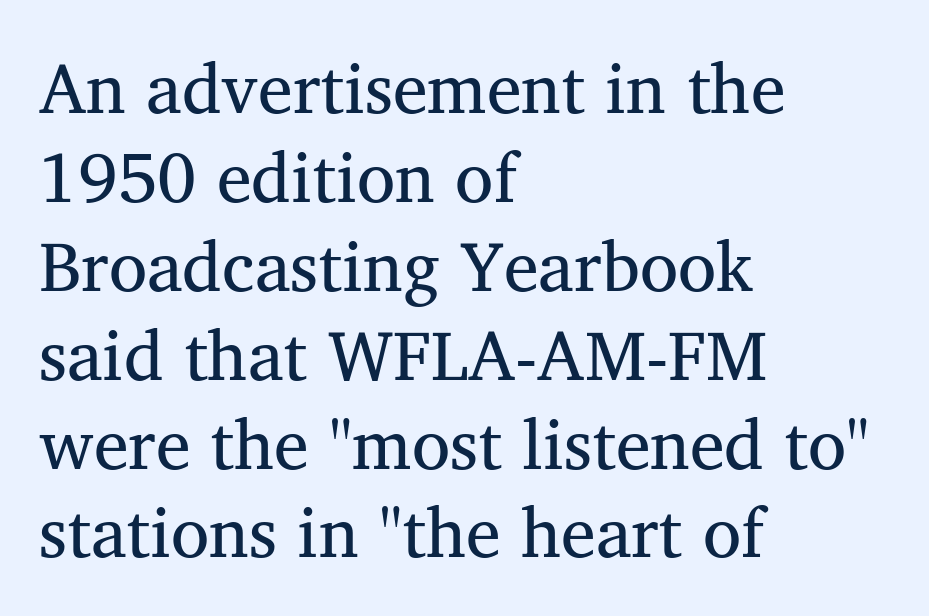
{"serif": "yes", "italic": "no", "bold": "no", "weight": "regular", "width": "normal", "stroke_contrast": "medium", "x_height": "medium", "monospaced": "no", "underline": "no", "align": "left", "line_spacing": "normal", "line_spacing_ratio": 1.27, "letter_spacing": "normal", "letter_spacing_em": 0.0, "glyph_px": 70}
